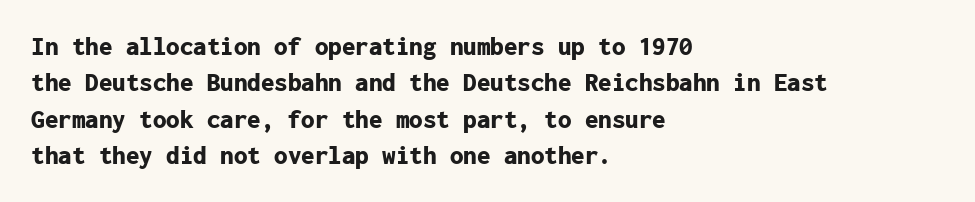
{"italic": "no", "bold": "yes", "underline": "no", "align": "left", "line_spacing": "normal", "line_spacing_ratio": 1.35, "letter_spacing": "normal", "letter_spacing_em": 0.0, "glyph_px": 27}
